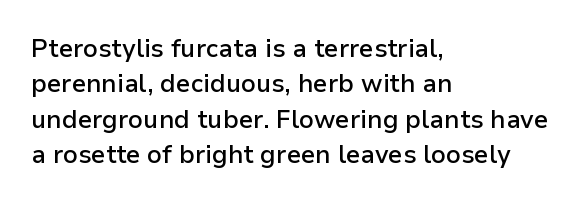
Q: Is the text bold? A: Semi-bold.
Q: Is the text italic (slanted)? A: No, it is upright.
Q: Is the text underlined? A: No.
Q: How is the paragraph aligned? A: Left-aligned.
Q: Is the spacing between letters normal or unusually wide? A: Normal.
Q: Is the spacing between lines tight, normal or loose? A: Normal.
